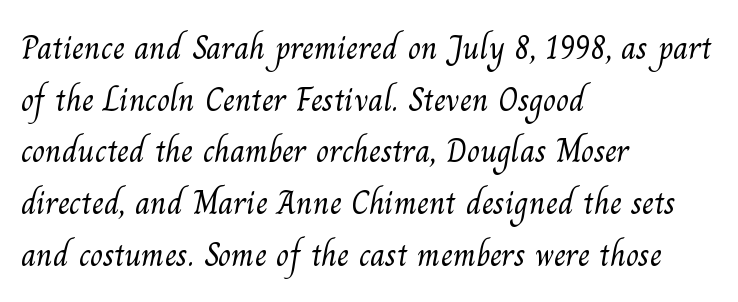
The image shows 34 px light serif type; set left-aligned, normal line spacing (1.52x), normal letter spacing, not underlined; medium stroke contrast and a small x-height.
